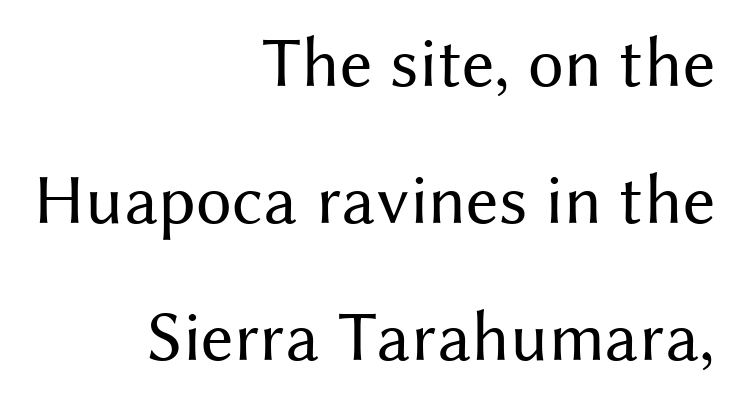
Q: Is the text bold? A: No.
Q: Is the text italic (slanted)? A: No, it is upright.
Q: Is the typeface a serif or a sans-serif typeface? A: Sans-serif.
Q: Is the text underlined? A: No.
Q: How is the paragraph aligned? A: Right-aligned.
Q: Is the spacing between letters normal or unusually wide? A: Normal.
Q: Is the spacing between lines tight, normal or loose? A: Loose.
Q: Width (condensed, normal, or wide)? A: Normal.
Q: Stroke contrast? A: Medium.
Q: x-height? A: Medium.
Q: Monospaced? A: No.
